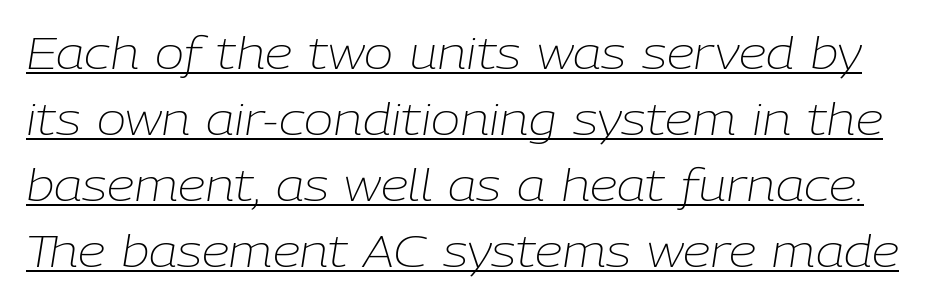
Character widths vary here, with narrow letters taking less room than wide ones. Observe the ordinary spacing: letters are neighbours, not strangers. If you drew a line through each stem, it would be angled. Students, observe the line beneath the letters — that is underlining. Each new line begins a customary step beneath the previous one.
